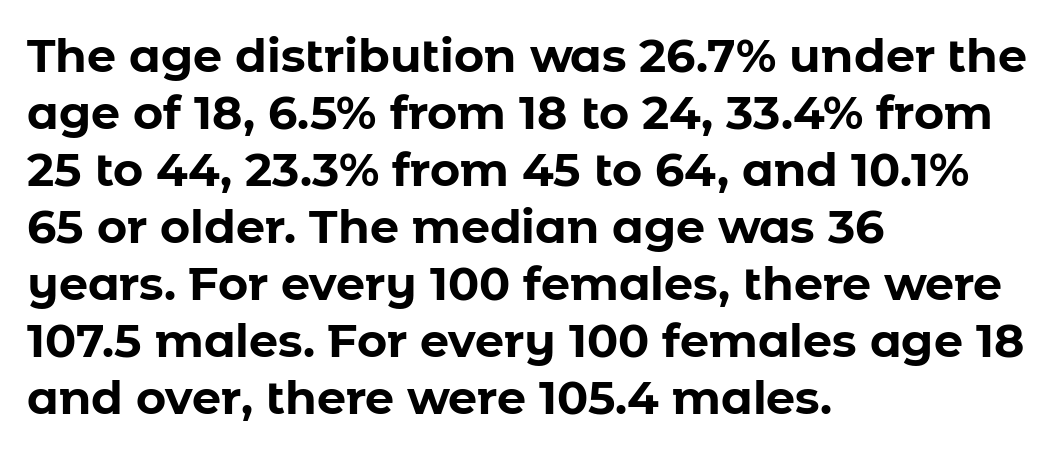
Q: Is the text bold? A: Yes.
Q: Is the text italic (slanted)? A: No, it is upright.
Q: Is the typeface a serif or a sans-serif typeface? A: Sans-serif.
Q: Is the text underlined? A: No.
Q: How is the paragraph aligned? A: Left-aligned.
Q: Is the spacing between letters normal or unusually wide? A: Normal.
Q: Width (condensed, normal, or wide)? A: Normal.
Q: Stroke contrast? A: Low.
Q: x-height? A: Medium.
Q: Monospaced? A: No.
